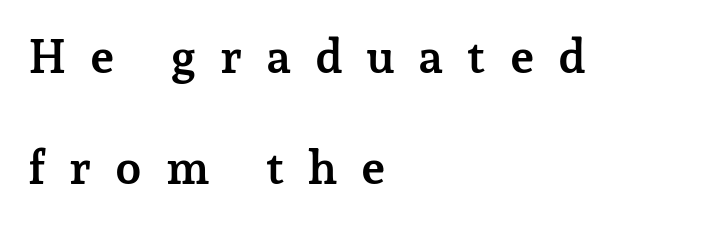
{"serif": "yes", "italic": "no", "bold": "yes", "weight": "semibold", "width": "normal", "stroke_contrast": "low", "x_height": "medium", "monospaced": "no", "underline": "no", "align": "left", "line_spacing": "loose", "line_spacing_ratio": 2.37, "letter_spacing": "wide", "letter_spacing_em": 0.5, "glyph_px": 47}
